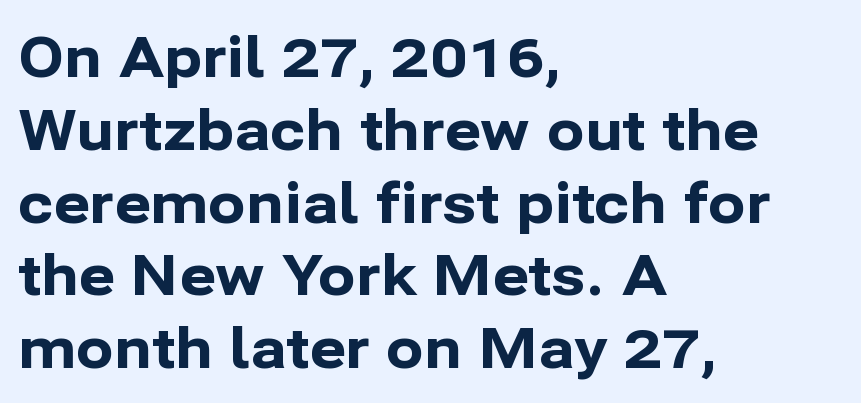
{"serif": "no", "italic": "no", "bold": "yes", "weight": "bold", "width": "normal", "stroke_contrast": "low", "x_height": "medium", "monospaced": "no", "underline": "no", "align": "left", "line_spacing": "normal", "line_spacing_ratio": 1.3, "letter_spacing": "normal", "letter_spacing_em": 0.0, "glyph_px": 56}
